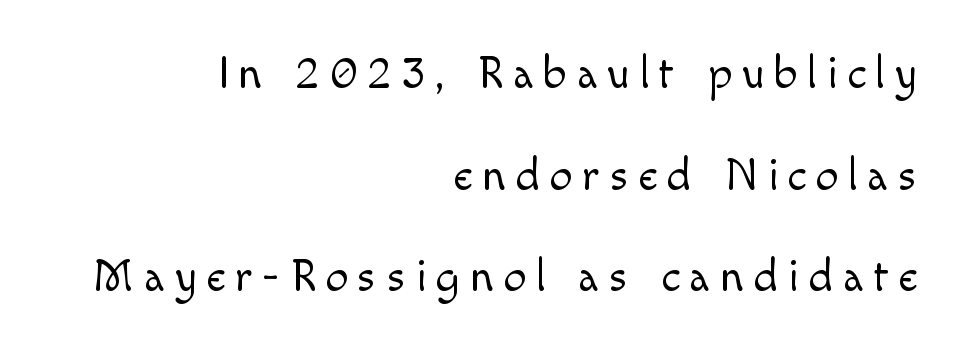
{"serif": "no", "italic": "no", "bold": "no", "weight": "light", "width": "normal", "x_height": "small", "monospaced": "no", "underline": "no", "align": "right", "line_spacing": "loose", "line_spacing_ratio": 2.26, "letter_spacing": "wide", "letter_spacing_em": 0.22, "glyph_px": 45}
